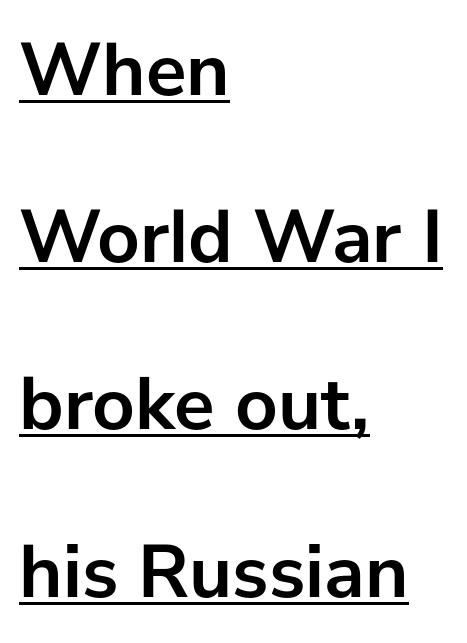
The image shows 76 px semibold sans-serif type, upright; set left-aligned, loose line spacing (2.2x), normal letter spacing, underlined; low stroke contrast and a medium x-height.
